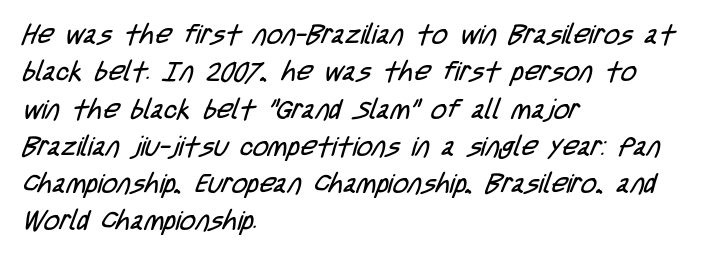
Caption: face not bold, strokes unweighted. Short note: letters normally spaced. The area under the type is left untouched. Typeset ragged right — the left edge is the straight one.
